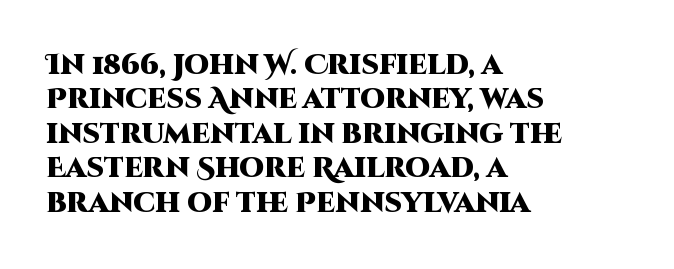
{"serif": "no", "italic": "no", "bold": "yes", "weight": "heavy", "width": "normal", "stroke_contrast": "high", "x_height": "large", "monospaced": "no", "underline": "no", "align": "left", "line_spacing_ratio": 1.23, "letter_spacing": "normal", "letter_spacing_em": 0.0, "glyph_px": 28}
